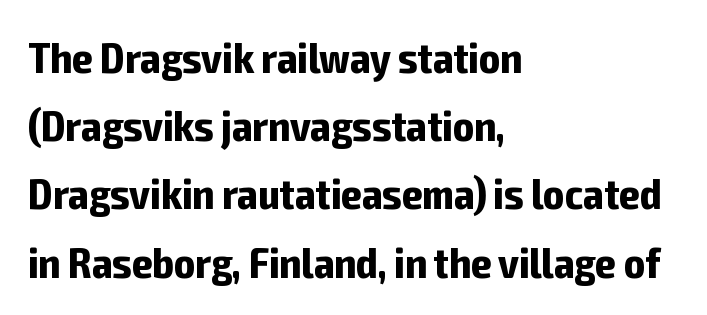
Q: Is the text bold? A: Yes.
Q: Is the text italic (slanted)? A: No, it is upright.
Q: Is the typeface a serif or a sans-serif typeface? A: Sans-serif.
Q: Is the text underlined? A: No.
Q: How is the paragraph aligned? A: Left-aligned.
Q: Is the spacing between letters normal or unusually wide? A: Normal.
Q: Is the spacing between lines tight, normal or loose? A: Normal.
Q: Width (condensed, normal, or wide)? A: Condensed.
Q: Stroke contrast? A: Low.
Q: x-height? A: Medium.
Q: Monospaced? A: No.
